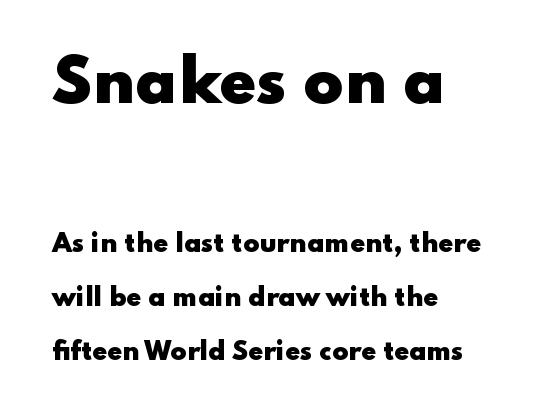
The image shows 59 px heavy, wide sans-serif type, upright; set left-aligned, loose line spacing (2.24x), normal letter spacing, not underlined; the first (top) block is 2.46x larger; low stroke contrast and a small x-height.
